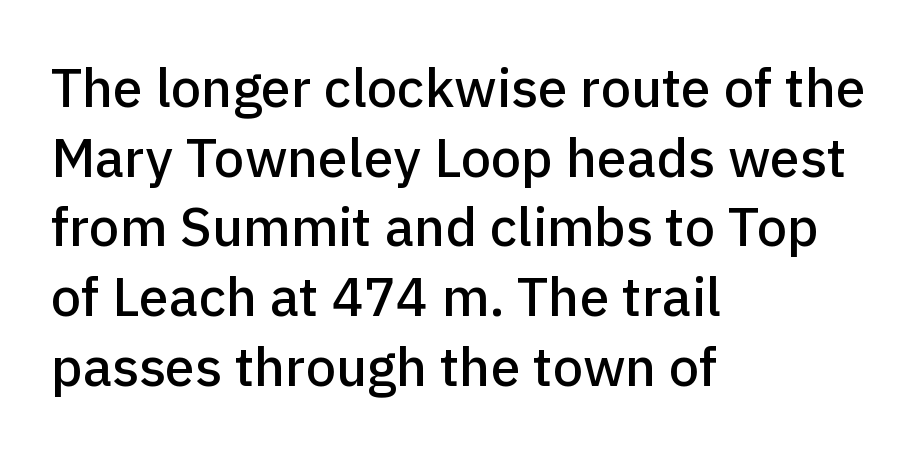
{"serif": "no", "italic": "no", "width": "normal", "stroke_contrast": "low", "x_height": "medium", "monospaced": "no", "underline": "no", "align": "left", "line_spacing": "normal", "line_spacing_ratio": 1.29, "letter_spacing": "normal", "letter_spacing_em": 0.0, "glyph_px": 54}
